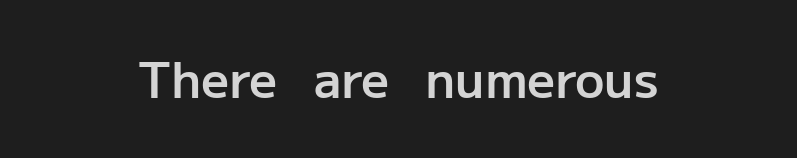
The image shows 49 px semibold sans-serif type, upright; set normal letter spacing, not underlined; low stroke contrast and a medium x-height.
